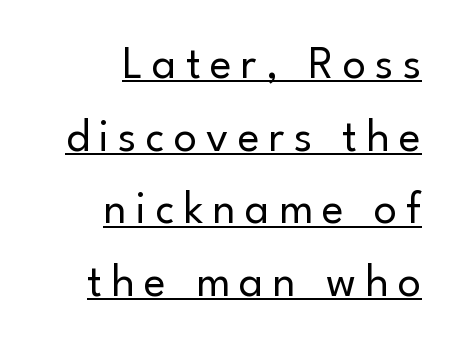
Q: Is the text bold? A: No.
Q: Is the text italic (slanted)? A: No, it is upright.
Q: Is the typeface a serif or a sans-serif typeface? A: Sans-serif.
Q: Is the text underlined? A: Yes.
Q: How is the paragraph aligned? A: Right-aligned.
Q: Is the spacing between letters normal or unusually wide? A: Unusually wide.
Q: Is the spacing between lines tight, normal or loose? A: Normal.
Q: Width (condensed, normal, or wide)? A: Normal.
Q: Stroke contrast? A: Low.
Q: x-height? A: Small.
Q: Monospaced? A: No.
